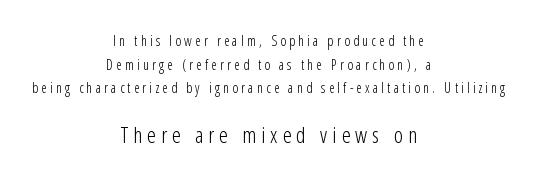
{"italic": "no", "bold": "no", "underline": "no", "align": "center", "line_spacing": "normal", "line_spacing_ratio": 1.68, "letter_spacing": "wide", "letter_spacing_em": 0.23, "larger_block": "second", "size_ratio": 1.57, "glyph_px": 22}
